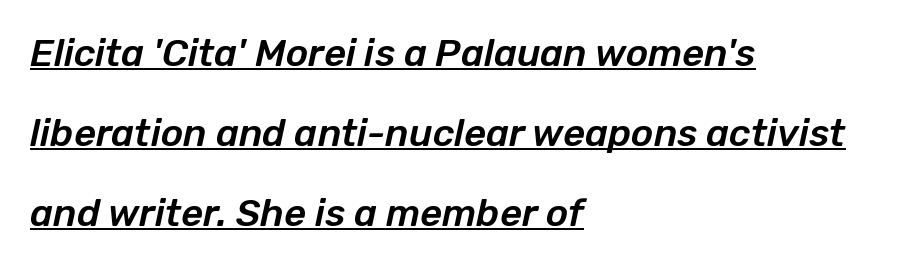
Q: Is the text italic (slanted)? A: Yes, it leans right by about 12 degrees.
Q: Is the text underlined? A: Yes.
Q: How is the paragraph aligned? A: Left-aligned.
Q: Is the spacing between letters normal or unusually wide? A: Normal.
Q: Is the spacing between lines tight, normal or loose? A: Loose.
Q: Width (condensed, normal, or wide)? A: Normal.
Q: Stroke contrast? A: Low.
Q: x-height? A: Medium.
Q: Monospaced? A: No.
